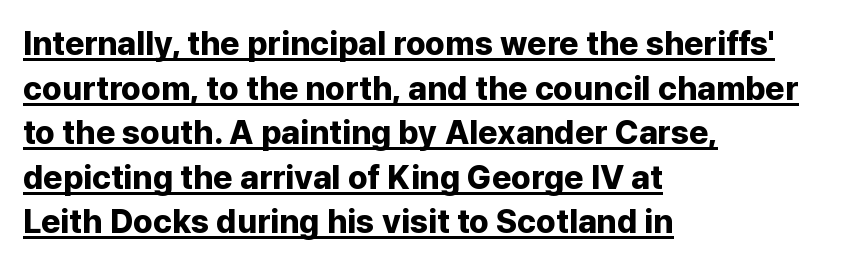
The typography opts for an upright posture over an oblique one. Is this a sans? Yes — the strokes have no serifs. Whoever set this chose a conventional vertical rhythm. This sample is left-justified, so line endings fall wherever the words run out. You could not count columns in this text — the font is proportionally spaced.
